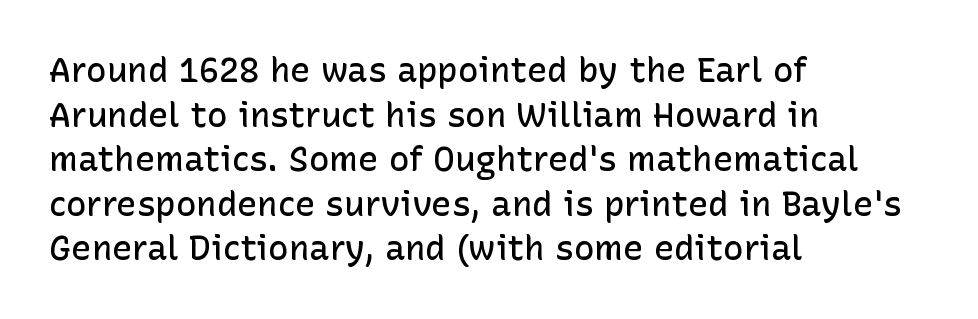
Q: Is the text bold? A: Semi-bold.
Q: Is the text italic (slanted)? A: No, it is upright.
Q: Is the typeface a serif or a sans-serif typeface? A: Sans-serif.
Q: Is the text underlined? A: No.
Q: How is the paragraph aligned? A: Left-aligned.
Q: Is the spacing between letters normal or unusually wide? A: Normal.
Q: Is the spacing between lines tight, normal or loose? A: Normal.
Q: Width (condensed, normal, or wide)? A: Normal.
Q: Stroke contrast? A: Low.
Q: x-height? A: Medium.
Q: Monospaced? A: No.
